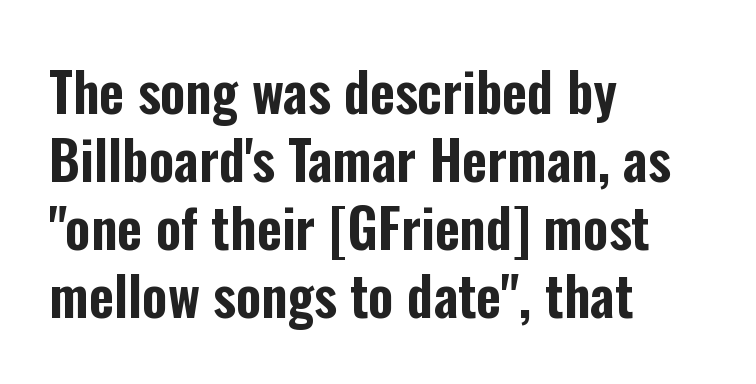
The image shows 54 px condensed sans-serif type, upright; set left-aligned, normal line spacing (1.26x), normal letter spacing, not underlined; low stroke contrast and a medium x-height.
